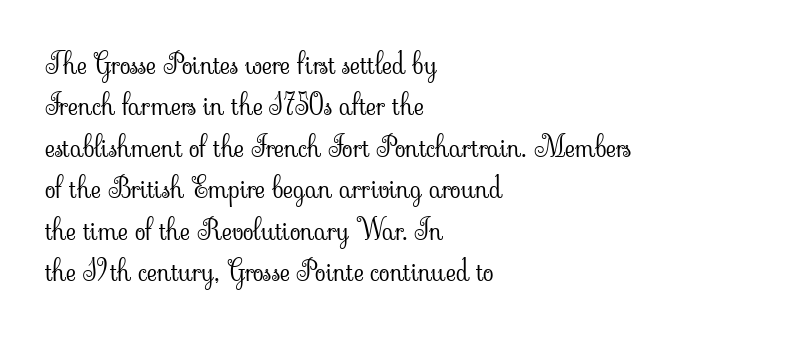
{"serif": "yes", "italic": "no", "bold": "no", "weight": "light", "width": "normal", "stroke_contrast": "low", "x_height": "small", "monospaced": "no", "underline": "no", "align": "left", "line_spacing": "normal", "line_spacing_ratio": 1.48, "letter_spacing": "normal", "letter_spacing_em": 0.0, "glyph_px": 28}
